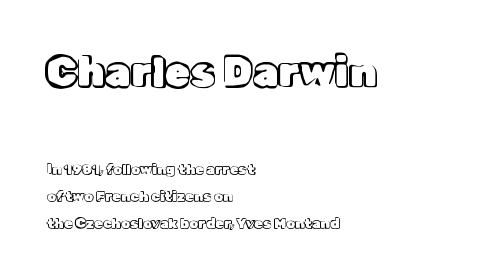
Nope, not italic — everything's standing straight. The lines are spread far apart with generous leading. Between these two stacked blocks, the higher one wins on size. Alignment: flush left.
